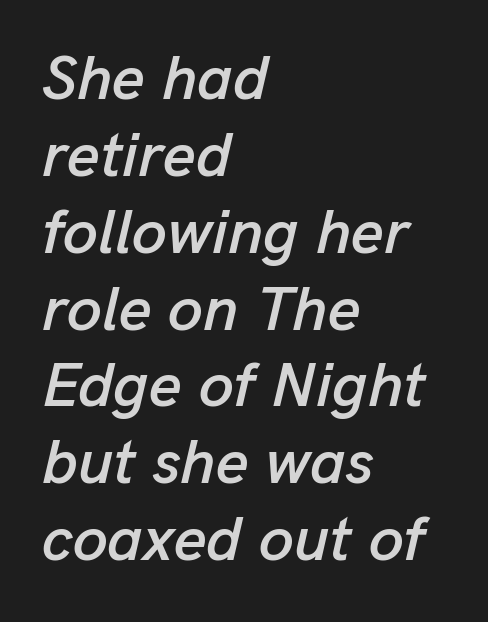
Q: Is the text italic (slanted)? A: Yes, it leans right by about 13 degrees.
Q: Is the text underlined? A: No.
Q: How is the paragraph aligned? A: Left-aligned.
Q: Is the spacing between letters normal or unusually wide? A: Normal.
Q: Width (condensed, normal, or wide)? A: Normal.
Q: Stroke contrast? A: Low.
Q: x-height? A: Medium.
Q: Monospaced? A: No.
